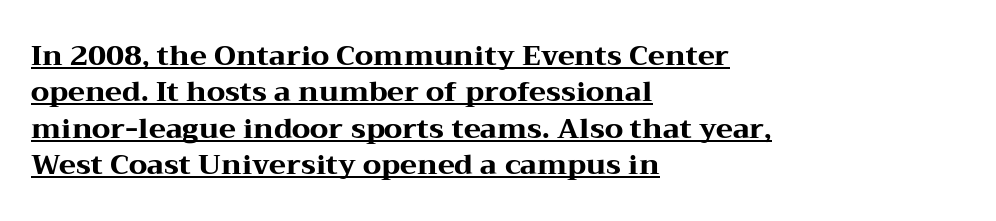
The image shows 28 px heavy, wide serif type, upright; set left-aligned, normal line spacing (1.3x), normal letter spacing, underlined; medium stroke contrast and a medium x-height.
